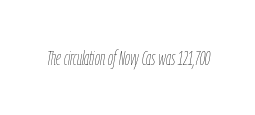
{"italic": "yes", "lean": "right", "slant_degrees": 9, "bold": "no", "underline": "no", "letter_spacing": "normal", "letter_spacing_em": 0.0, "glyph_px": 20}
